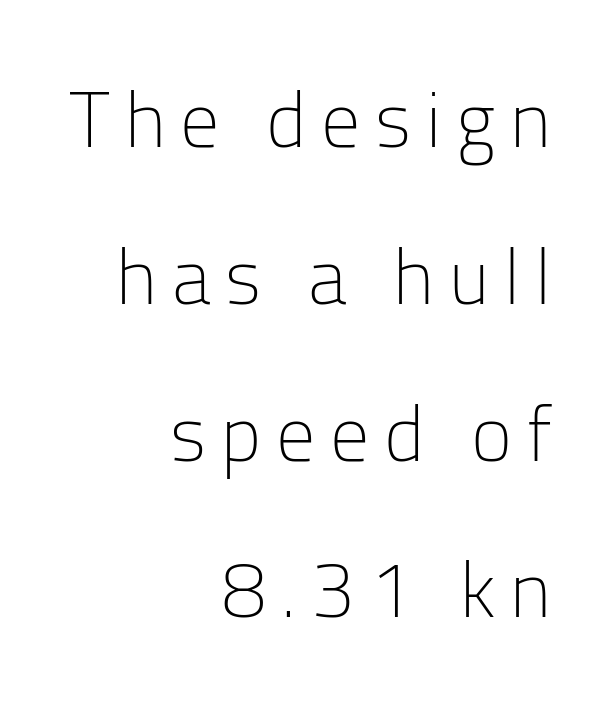
Q: Is the text bold? A: No.
Q: Is the text italic (slanted)? A: No, it is upright.
Q: Is the typeface a serif or a sans-serif typeface? A: Sans-serif.
Q: Is the text underlined? A: No.
Q: How is the paragraph aligned? A: Right-aligned.
Q: Is the spacing between lines tight, normal or loose? A: Loose.
Q: Width (condensed, normal, or wide)? A: Normal.
Q: Stroke contrast? A: Low.
Q: x-height? A: Medium.
Q: Monospaced? A: No.
